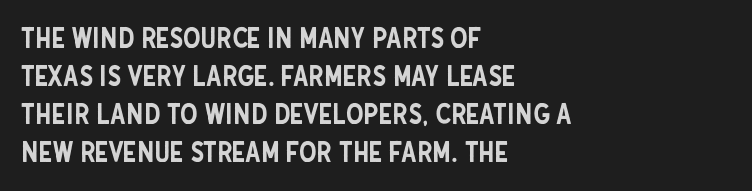
{"serif": "no", "italic": "no", "width": "condensed", "stroke_contrast": "low", "x_height": "large", "monospaced": "no", "underline": "no", "align": "left", "line_spacing": "normal", "line_spacing_ratio": 1.36, "letter_spacing": "normal", "letter_spacing_em": 0.0, "glyph_px": 28}
